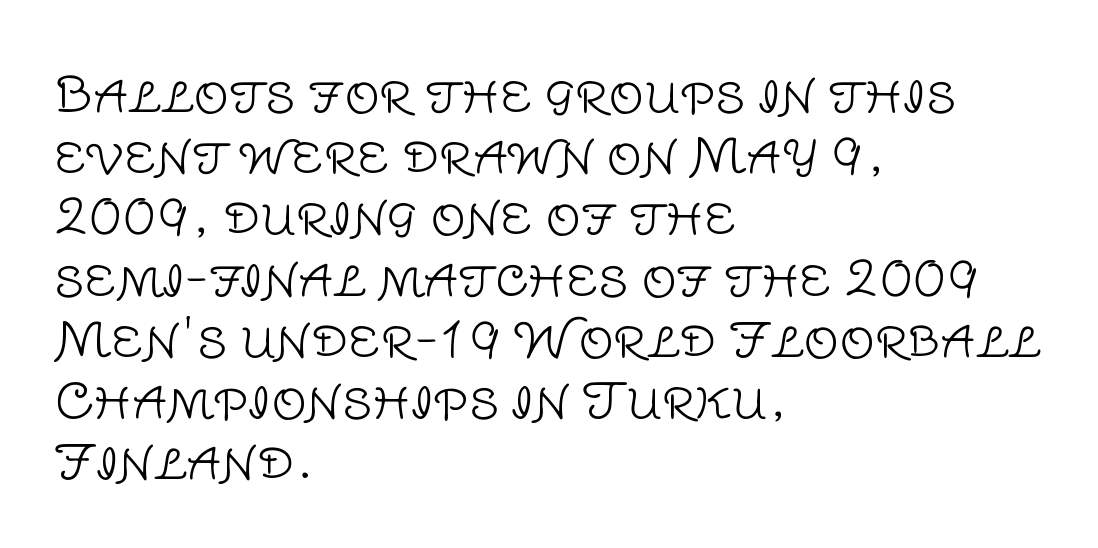
Q: Is the text bold? A: No.
Q: Is the text italic (slanted)? A: Yes.
Q: Is the typeface a serif or a sans-serif typeface? A: Sans-serif.
Q: Is the text underlined? A: No.
Q: How is the paragraph aligned? A: Left-aligned.
Q: Is the spacing between letters normal or unusually wide? A: Normal.
Q: Is the spacing between lines tight, normal or loose? A: Normal.
Q: Width (condensed, normal, or wide)? A: Normal.
Q: Stroke contrast? A: Low.
Q: x-height? A: Large.
Q: Monospaced? A: No.
